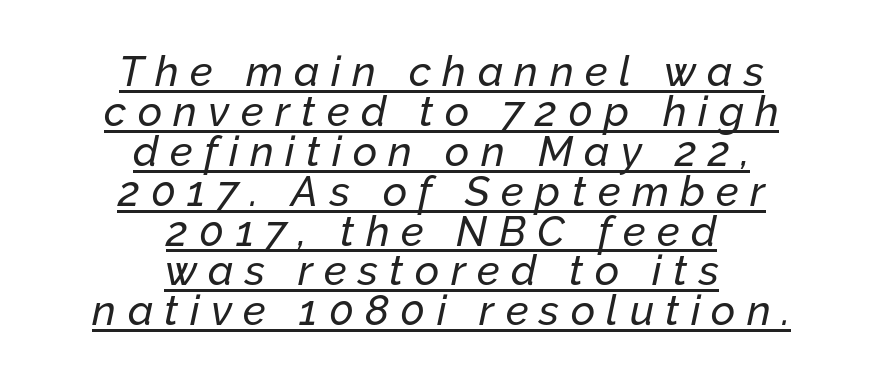
The image shows 42 px text type, italic (leaning right); set centered, tight line spacing (0.95x), unusually wide letter spacing (+0.27 em), underlined; low stroke contrast and a medium x-height.
